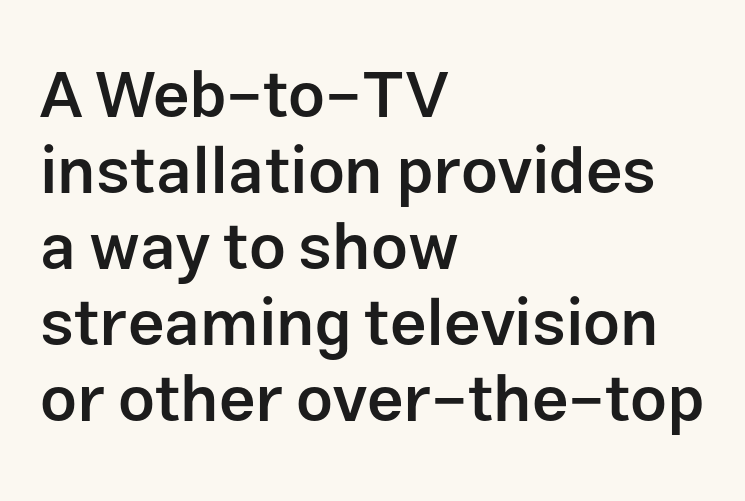
{"serif": "no", "italic": "no", "bold": "semi", "weight": "semibold", "width": "normal", "stroke_contrast": "low", "x_height": "medium", "monospaced": "no", "underline": "no", "align": "left", "line_spacing_ratio": 1.17, "letter_spacing": "normal", "letter_spacing_em": 0.0, "glyph_px": 65}
